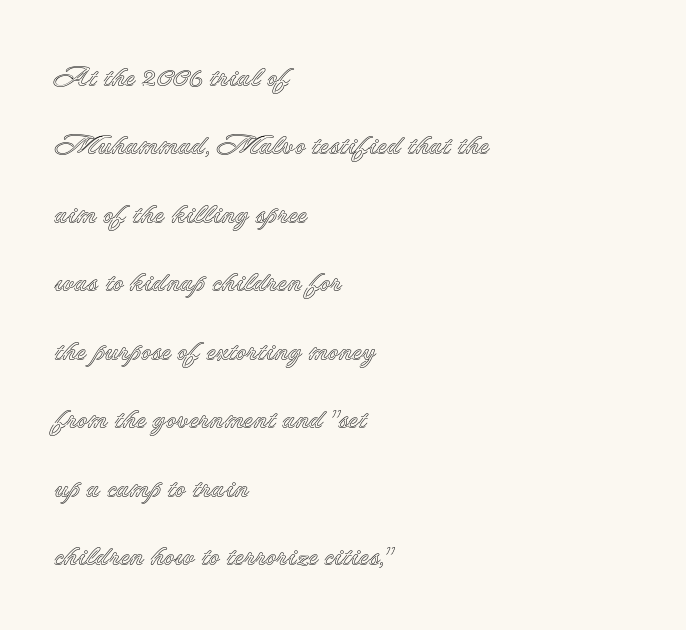
The image shows 29 px text type; set left-aligned, loose line spacing (2.36x), normal letter spacing, not underlined; a small x-height.
